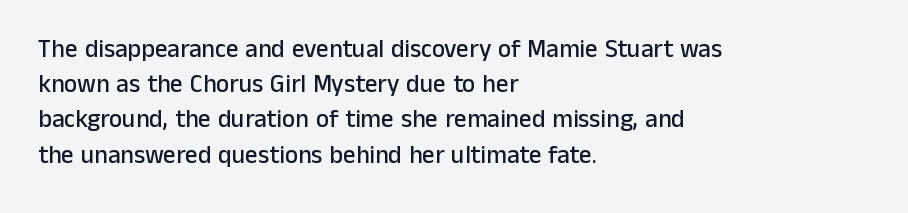
The image shows 25 px text type, upright; set left-aligned, normal line spacing (1.41x), normal letter spacing, not underlined.
